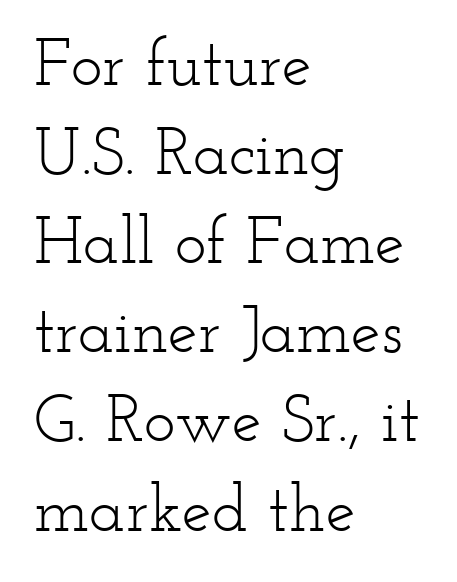
Layout note: lines flush left. Posture: vertical. Ink coverage per letter is moderate at most. The type is set solid horizontally, with unmodified tracking.
